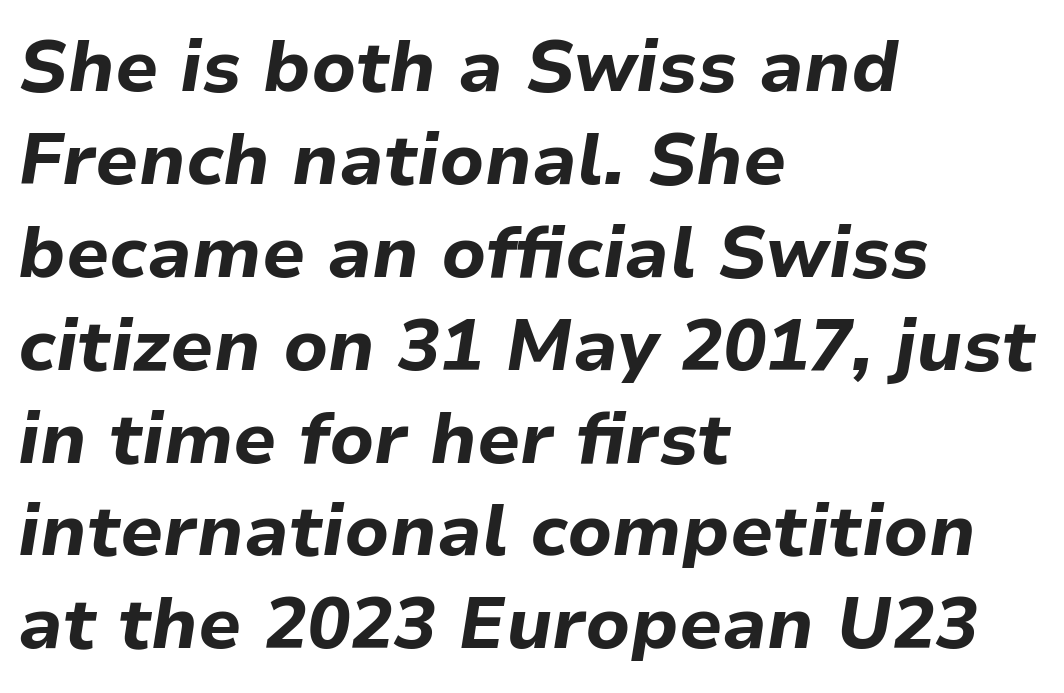
The image shows 72 px bold type, italic (leaning right); set left-aligned, normal line spacing (1.29x), normal letter spacing, not underlined; low stroke contrast and a medium x-height.
